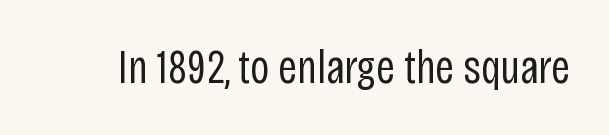
The image shows 47 px regular-weight, condensed sans-serif type, upright; set normal letter spacing, not underlined; low stroke contrast and a large x-height.
